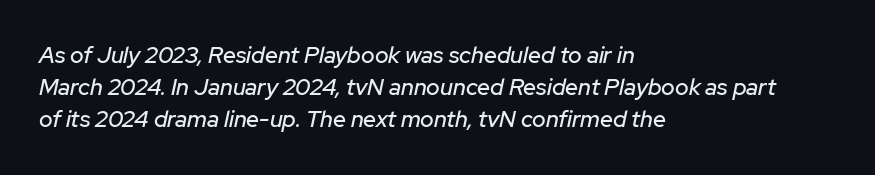
{"italic": "yes", "lean": "right", "slant_degrees": 12, "underline": "no", "align": "left", "line_spacing": "normal", "line_spacing_ratio": 1.4, "letter_spacing": "normal", "letter_spacing_em": 0.0, "glyph_px": 23}
